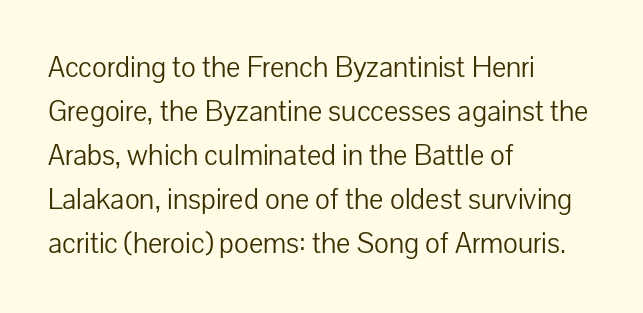
Unmarked baselines from the first word to the last. Quick note: interline space is typical. Vertical stems look standard width or narrower in stroke. Students, note that the glyphs here touch the page at normal intervals. Every row of glyphs begins at an identical x-position on the left. The characters display no serif detailing; their extremities are plain.
